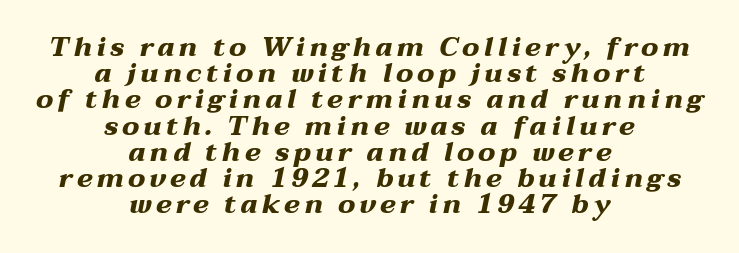
Q: Is the text bold? A: Yes.
Q: Is the text italic (slanted)? A: Yes, it leans right by about 12 degrees.
Q: Is the text underlined? A: No.
Q: How is the paragraph aligned? A: Centered.
Q: Is the spacing between lines tight, normal or loose? A: Tight.
